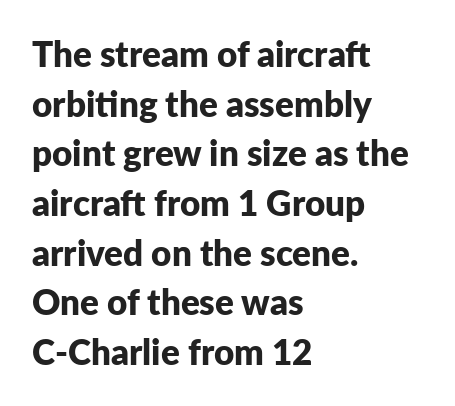
Q: Is the text bold? A: Yes.
Q: Is the text italic (slanted)? A: No, it is upright.
Q: Is the typeface a serif or a sans-serif typeface? A: Sans-serif.
Q: Is the text underlined? A: No.
Q: How is the paragraph aligned? A: Left-aligned.
Q: Is the spacing between letters normal or unusually wide? A: Normal.
Q: Is the spacing between lines tight, normal or loose? A: Normal.
Q: Width (condensed, normal, or wide)? A: Normal.
Q: Stroke contrast? A: Low.
Q: x-height? A: Medium.
Q: Monospaced? A: No.
